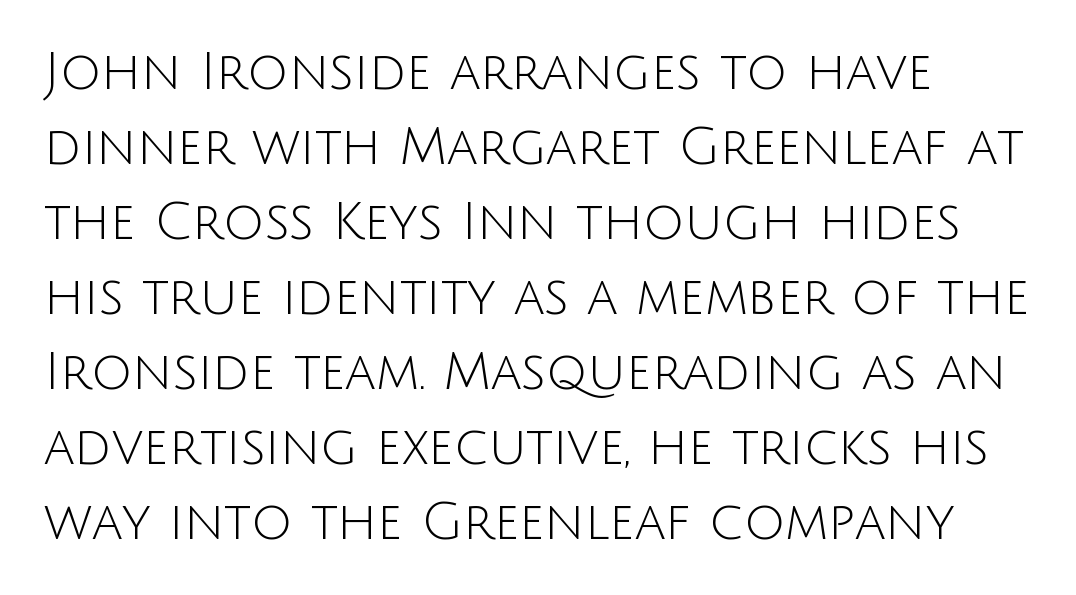
Q: Is the text bold? A: No.
Q: Is the text italic (slanted)? A: No, it is upright.
Q: Is the typeface a serif or a sans-serif typeface? A: Sans-serif.
Q: Is the text underlined? A: No.
Q: How is the paragraph aligned? A: Left-aligned.
Q: Is the spacing between letters normal or unusually wide? A: Normal.
Q: Is the spacing between lines tight, normal or loose? A: Normal.
Q: Width (condensed, normal, or wide)? A: Normal.
Q: Stroke contrast? A: Low.
Q: x-height? A: Large.
Q: Monospaced? A: No.
